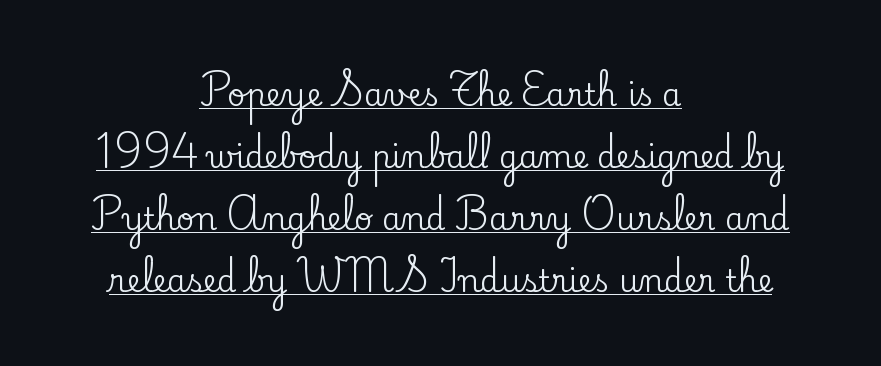
Q: Is the text italic (slanted)? A: No, it is upright.
Q: Is the typeface a serif or a sans-serif typeface? A: Serif.
Q: Is the text underlined? A: Yes.
Q: How is the paragraph aligned? A: Centered.
Q: Is the spacing between letters normal or unusually wide? A: Normal.
Q: Is the spacing between lines tight, normal or loose? A: Loose.
Q: Width (condensed, normal, or wide)? A: Normal.
Q: Stroke contrast? A: Low.
Q: x-height? A: Small.
Q: Monospaced? A: No.
